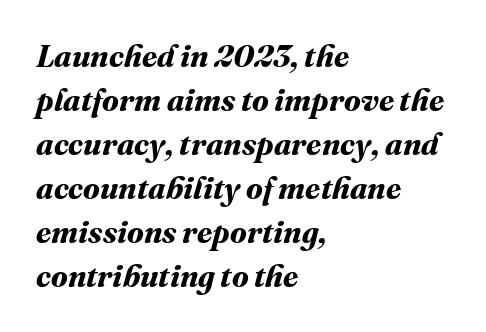
There is no visible air inserted between adjacent glyphs. Character widths vary here, with narrow letters taking less room than wide ones. Only glyphs here, with clear space below each row. If you drew a ruler down the left edge, every line would touch it. The line-height multiplier appears to be the usual default. Summary of weight: heavy, a full bold.
